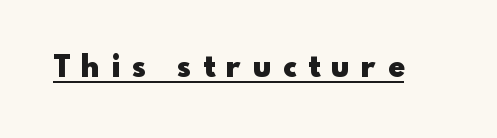
The image shows 30 px heavy sans-serif type, upright; set unusually wide letter spacing (+0.4 em), underlined; a small x-height.
